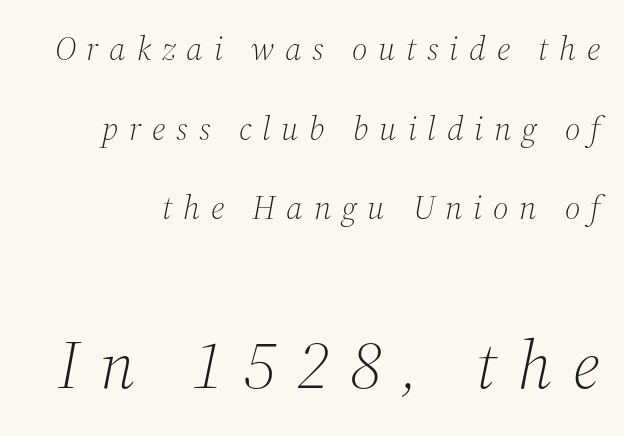
Q: Is the text bold? A: No.
Q: Is the text italic (slanted)? A: Yes, it leans right by about 12 degrees.
Q: Is the typeface a serif or a sans-serif typeface? A: Serif.
Q: Is the text underlined? A: No.
Q: Is the spacing between letters normal or unusually wide? A: Unusually wide.
Q: Is the spacing between lines tight, normal or loose? A: Loose.
Q: Which block of text is set in a larger size, the first (top) or the second (bottom)? A: The second (bottom) one.
Q: Width (condensed, normal, or wide)? A: Normal.
Q: Stroke contrast? A: Medium.
Q: x-height? A: Medium.
Q: Monospaced? A: No.
